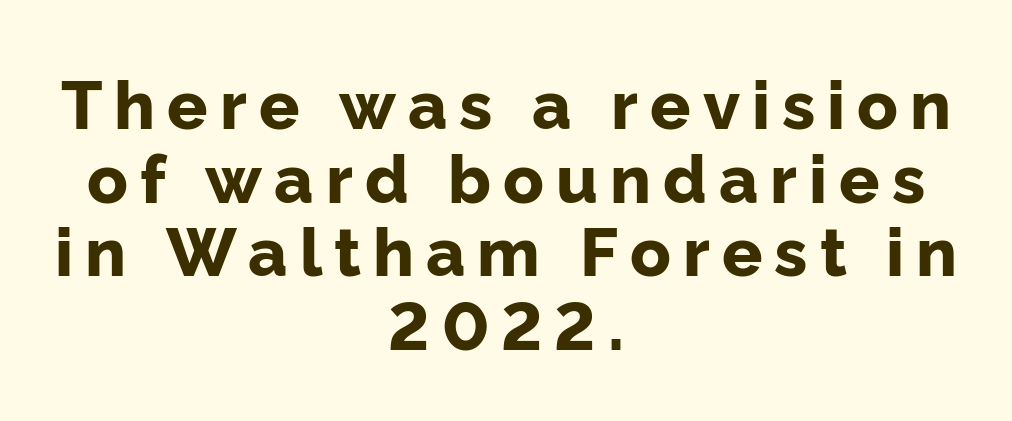
{"serif": "no", "italic": "no", "bold": "yes", "weight": "bold", "width": "normal", "stroke_contrast": "low", "x_height": "medium", "monospaced": "no", "underline": "no", "align": "center", "line_spacing": "tight", "line_spacing_ratio": 1.1, "glyph_px": 67}
